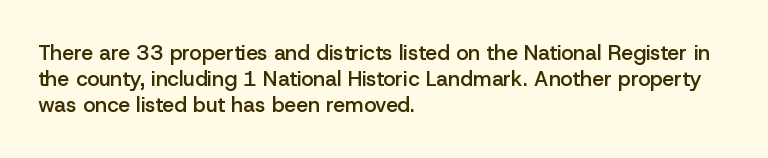
{"italic": "no", "bold": "semi", "underline": "no", "align": "left", "line_spacing_ratio": 1.24, "letter_spacing": "normal", "letter_spacing_em": 0.0, "glyph_px": 21}
